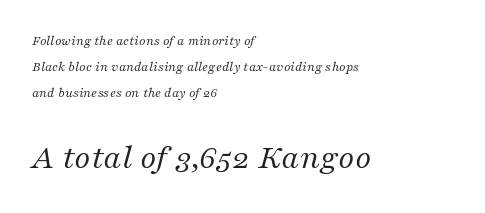
The image shows 35 px regular-weight serif type, italic (leaning right); set left-aligned, line spacing 1.84x, normal letter spacing, not underlined; the second (bottom) block is 2.5x larger; medium stroke contrast and a medium x-height.
